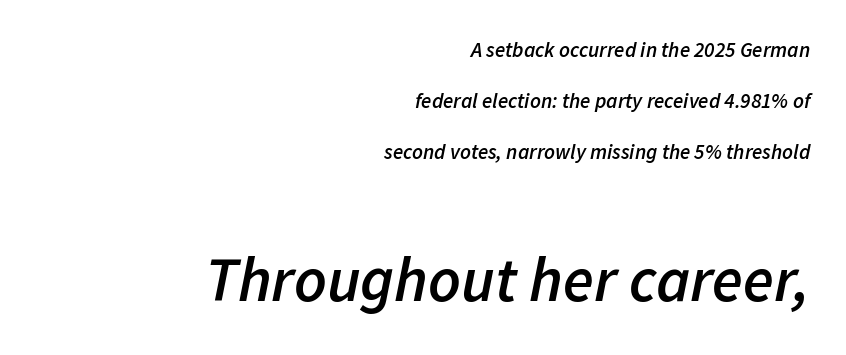
{"italic": "yes", "lean": "right", "slant_degrees": 11, "bold": "semi", "weight": "semibold", "width": "normal", "stroke_contrast": "low", "x_height": "medium", "monospaced": "no", "underline": "no", "align": "right", "line_spacing": "loose", "line_spacing_ratio": 2.42, "letter_spacing": "normal", "letter_spacing_em": 0.0, "larger_block": "second", "size_ratio": 3.0, "glyph_px": 63}
